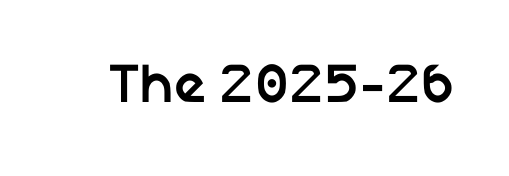
Q: Is the text bold? A: Yes.
Q: Is the text italic (slanted)? A: No, it is upright.
Q: Is the typeface a serif or a sans-serif typeface? A: Sans-serif.
Q: Is the text underlined? A: No.
Q: Is the spacing between letters normal or unusually wide? A: Normal.
Q: Width (condensed, normal, or wide)? A: Normal.
Q: Stroke contrast? A: Low.
Q: x-height? A: Medium.
Q: Monospaced? A: No.
